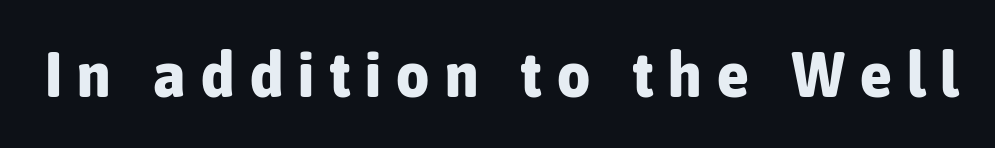
{"serif": "no", "italic": "no", "bold": "yes", "weight": "bold", "width": "condensed", "stroke_contrast": "low", "x_height": "medium", "monospaced": "no", "underline": "no", "letter_spacing": "wide", "letter_spacing_em": 0.24, "glyph_px": 64}
